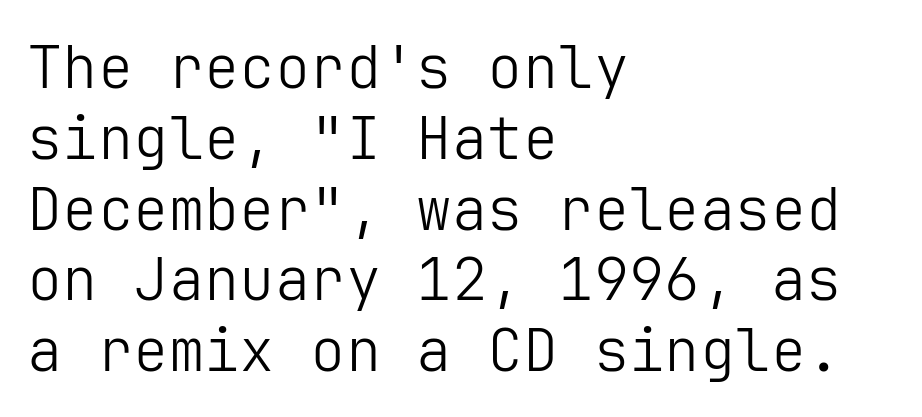
The image shows 59 px light sans-serif type, upright; set left-aligned, line spacing 1.2x, normal letter spacing, not underlined; low stroke contrast and a medium x-height.
